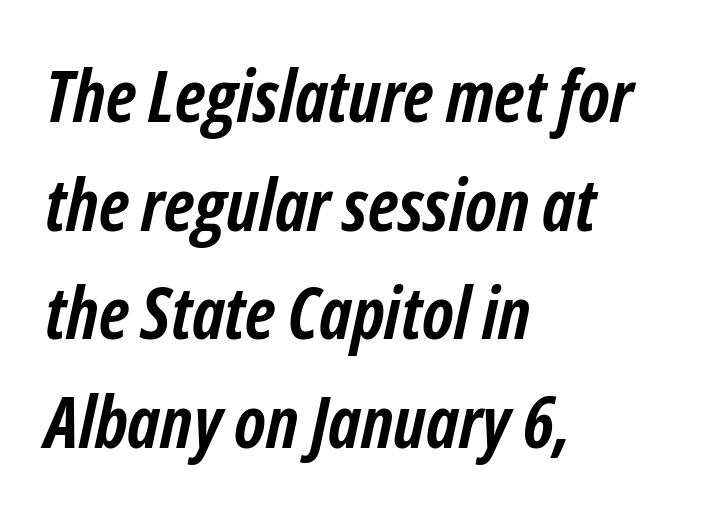
{"italic": "yes", "lean": "right", "slant_degrees": 12, "bold": "yes", "weight": "semibold", "width": "condensed", "stroke_contrast": "low", "x_height": "medium", "monospaced": "no", "underline": "no", "align": "left", "line_spacing": "normal", "line_spacing_ratio": 1.51, "letter_spacing": "normal", "letter_spacing_em": 0.0, "glyph_px": 72}
